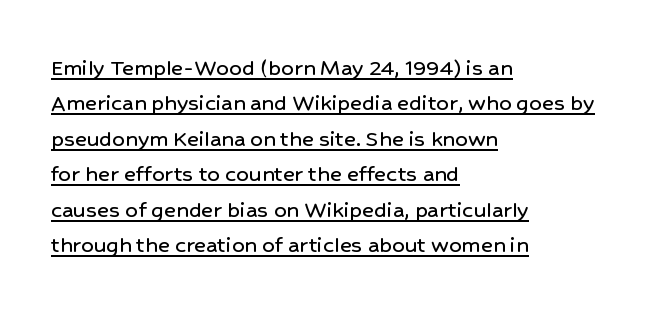
Q: Is the text italic (slanted)? A: No, it is upright.
Q: Is the text underlined? A: Yes.
Q: How is the paragraph aligned? A: Left-aligned.
Q: Is the spacing between letters normal or unusually wide? A: Normal.
Q: Is the spacing between lines tight, normal or loose? A: Normal.
